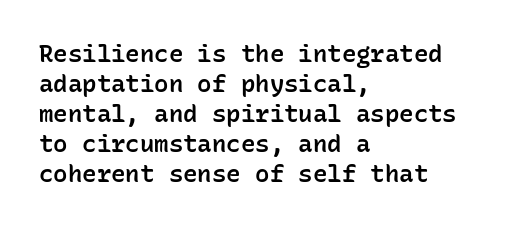
Q: Is the text bold? A: Semi-bold.
Q: Is the text italic (slanted)? A: No, it is upright.
Q: Is the text underlined? A: No.
Q: How is the paragraph aligned? A: Left-aligned.
Q: Is the spacing between letters normal or unusually wide? A: Normal.
Q: Is the spacing between lines tight, normal or loose? A: Normal.
